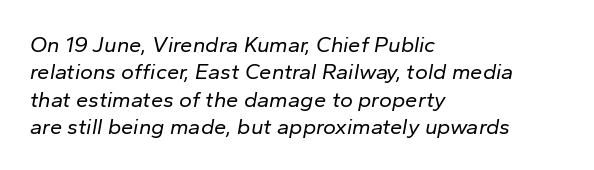
The image shows 22 px text type, italic (leaning right); set left-aligned, line spacing 1.24x, normal letter spacing, not underlined.
